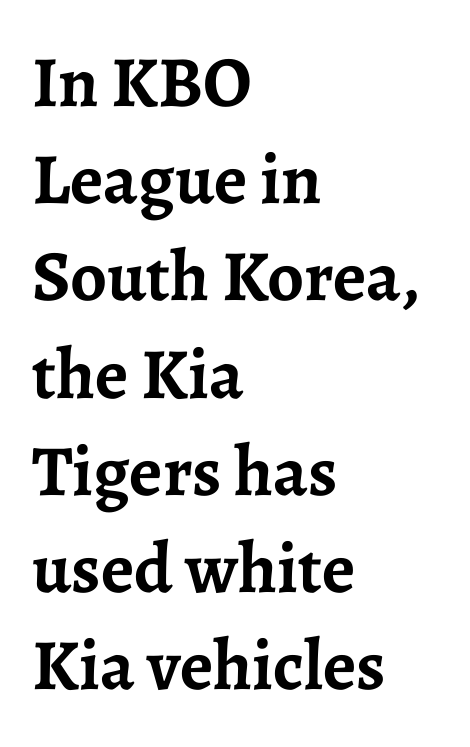
{"serif": "yes", "italic": "no", "bold": "yes", "weight": "semibold", "width": "normal", "stroke_contrast": "low", "x_height": "medium", "monospaced": "no", "underline": "no", "align": "left", "line_spacing": "normal", "line_spacing_ratio": 1.35, "letter_spacing": "normal", "letter_spacing_em": 0.0, "glyph_px": 72}
